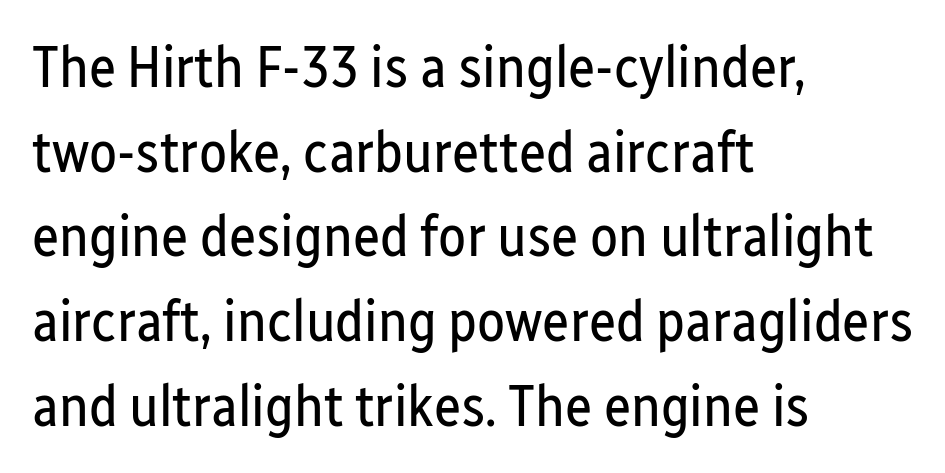
The image shows 58 px regular-weight, condensed sans-serif type, upright; set left-aligned, normal line spacing (1.46x), normal letter spacing, not underlined; low stroke contrast and a medium x-height.
